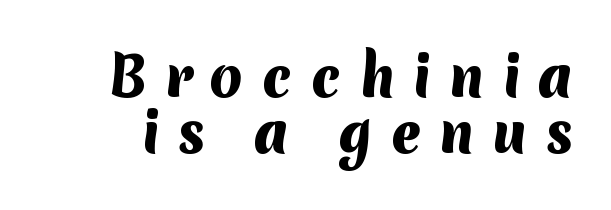
{"serif": "no", "bold": "yes", "weight": "heavy", "width": "normal", "stroke_contrast": "medium", "x_height": "medium", "monospaced": "no", "underline": "no", "line_spacing": "tight", "line_spacing_ratio": 1.05, "letter_spacing": "wide", "letter_spacing_em": 0.33, "glyph_px": 53}
